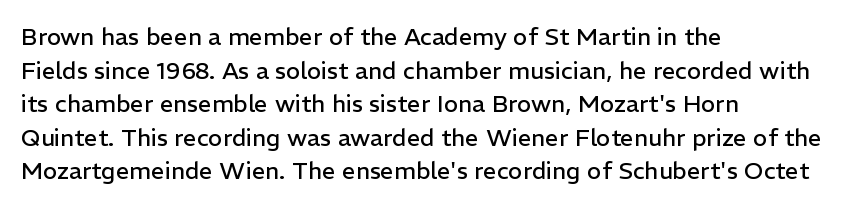
{"italic": "no", "bold": "no", "underline": "no", "align": "left", "line_spacing": "normal", "line_spacing_ratio": 1.4, "letter_spacing": "normal", "letter_spacing_em": 0.0, "glyph_px": 24}
